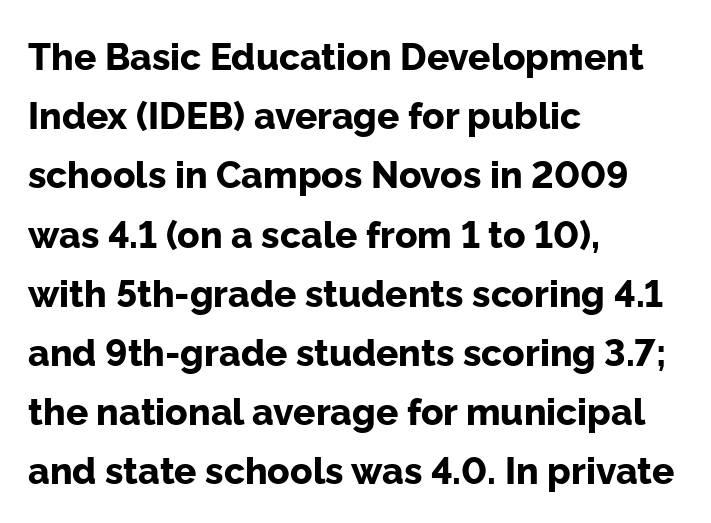
{"serif": "no", "italic": "no", "bold": "yes", "weight": "bold", "width": "normal", "stroke_contrast": "low", "x_height": "medium", "monospaced": "no", "underline": "no", "align": "left", "line_spacing": "normal", "line_spacing_ratio": 1.6, "letter_spacing": "normal", "letter_spacing_em": 0.0, "glyph_px": 37}
